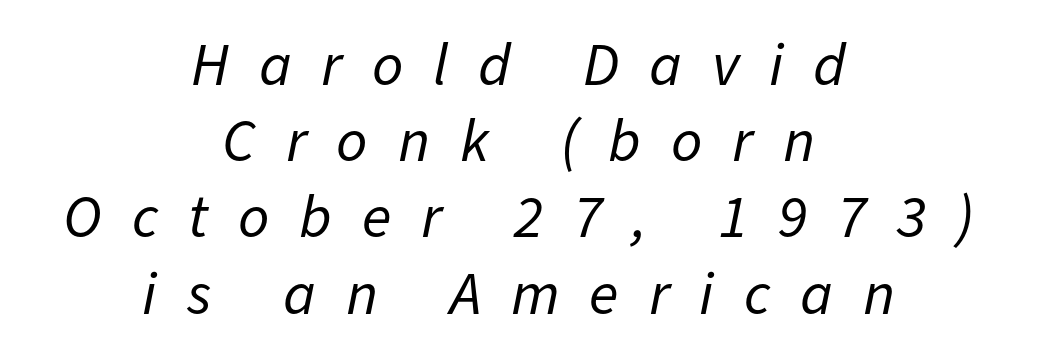
{"italic": "yes", "lean": "right", "slant_degrees": 11, "bold": "no", "weight": "regular", "width": "normal", "stroke_contrast": "low", "x_height": "medium", "monospaced": "no", "underline": "no", "align": "center", "line_spacing": "normal", "line_spacing_ratio": 1.25, "letter_spacing": "wide", "letter_spacing_em": 0.49, "glyph_px": 61}
